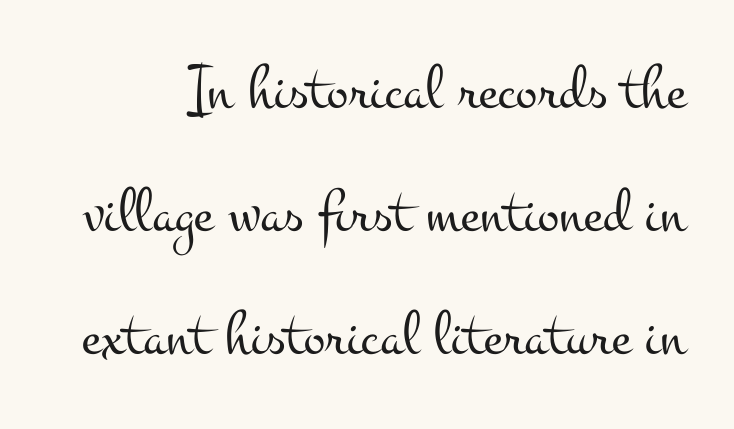
Q: Is the text bold? A: No.
Q: Is the text italic (slanted)? A: Yes.
Q: Is the text underlined? A: No.
Q: Is the spacing between letters normal or unusually wide? A: Normal.
Q: Is the spacing between lines tight, normal or loose? A: Loose.
Q: Width (condensed, normal, or wide)? A: Wide.
Q: Stroke contrast? A: Medium.
Q: x-height? A: Small.
Q: Monospaced? A: No.
